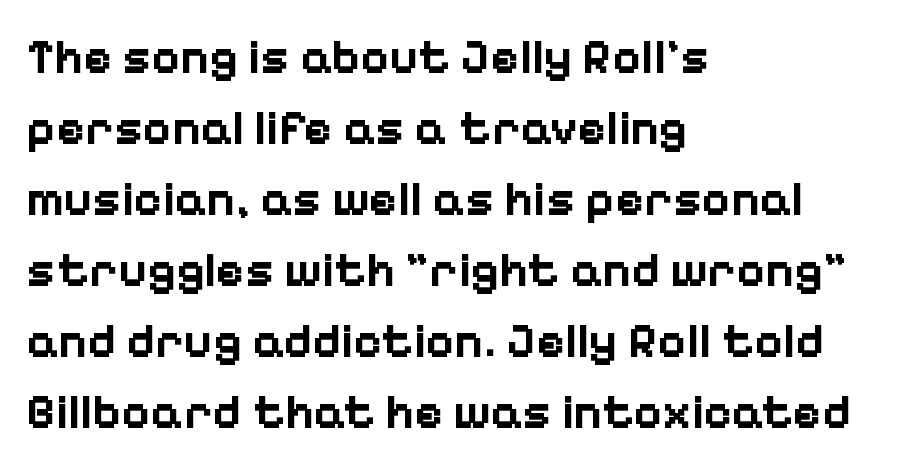
Q: Is the text bold? A: Yes.
Q: Is the text italic (slanted)? A: No, it is upright.
Q: Is the typeface a serif or a sans-serif typeface? A: Sans-serif.
Q: Is the text underlined? A: No.
Q: How is the paragraph aligned? A: Left-aligned.
Q: Is the spacing between letters normal or unusually wide? A: Normal.
Q: Is the spacing between lines tight, normal or loose? A: Normal.
Q: Width (condensed, normal, or wide)? A: Normal.
Q: Stroke contrast? A: Low.
Q: x-height? A: Medium.
Q: Monospaced? A: No.
